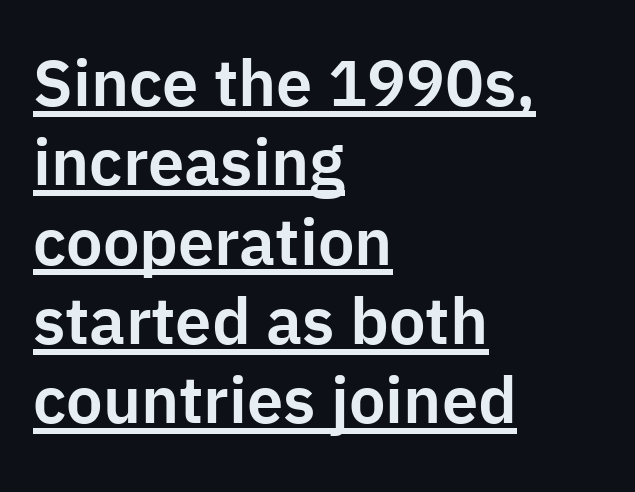
{"serif": "no", "italic": "no", "width": "normal", "stroke_contrast": "low", "x_height": "medium", "monospaced": "no", "underline": "yes", "align": "left", "line_spacing_ratio": 1.22, "letter_spacing": "normal", "letter_spacing_em": 0.0, "glyph_px": 65}
